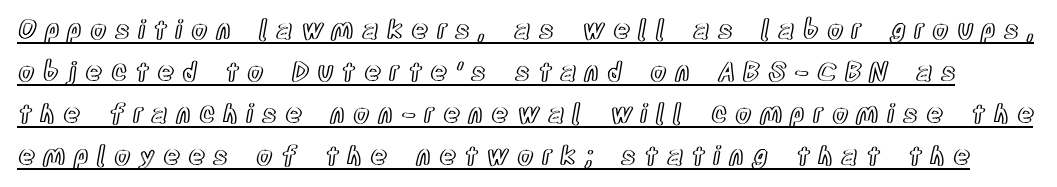
The image shows 26 px text type; set normal line spacing (1.61x), unusually wide letter spacing (+0.32 em), underlined.
